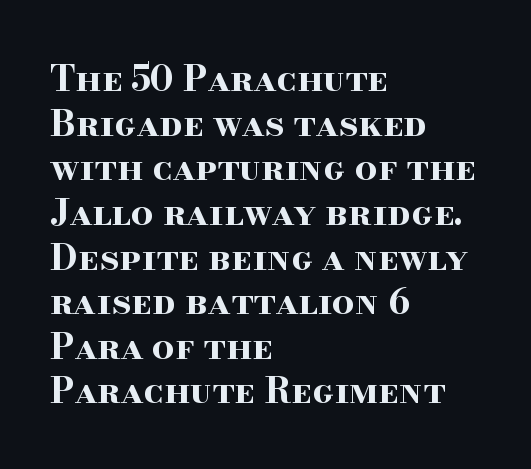
The image shows 36 px bold, wide serif type, upright; set left-aligned, line spacing 1.24x, normal letter spacing, not underlined; high stroke contrast and a small x-height.
